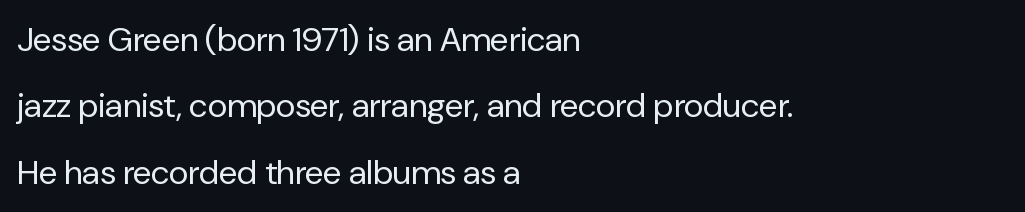
Q: Is the text bold? A: No.
Q: Is the text italic (slanted)? A: No, it is upright.
Q: Is the typeface a serif or a sans-serif typeface? A: Sans-serif.
Q: Is the text underlined? A: No.
Q: How is the paragraph aligned? A: Left-aligned.
Q: Is the spacing between letters normal or unusually wide? A: Normal.
Q: Is the spacing between lines tight, normal or loose? A: Loose.
Q: Width (condensed, normal, or wide)? A: Normal.
Q: Stroke contrast? A: Low.
Q: x-height? A: Medium.
Q: Monospaced? A: No.
